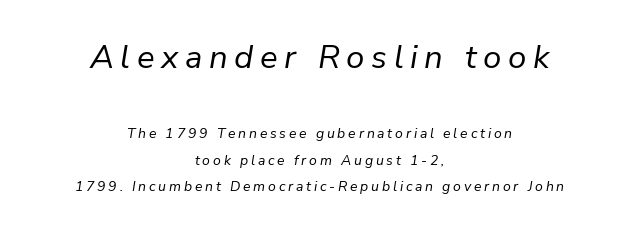
The image shows 33 px regular-weight type, italic (leaning right); set centered, loose line spacing (1.9x), unusually wide letter spacing (+0.2 em), not underlined; the first (top) block is 2.36x larger; low stroke contrast and a medium x-height.
